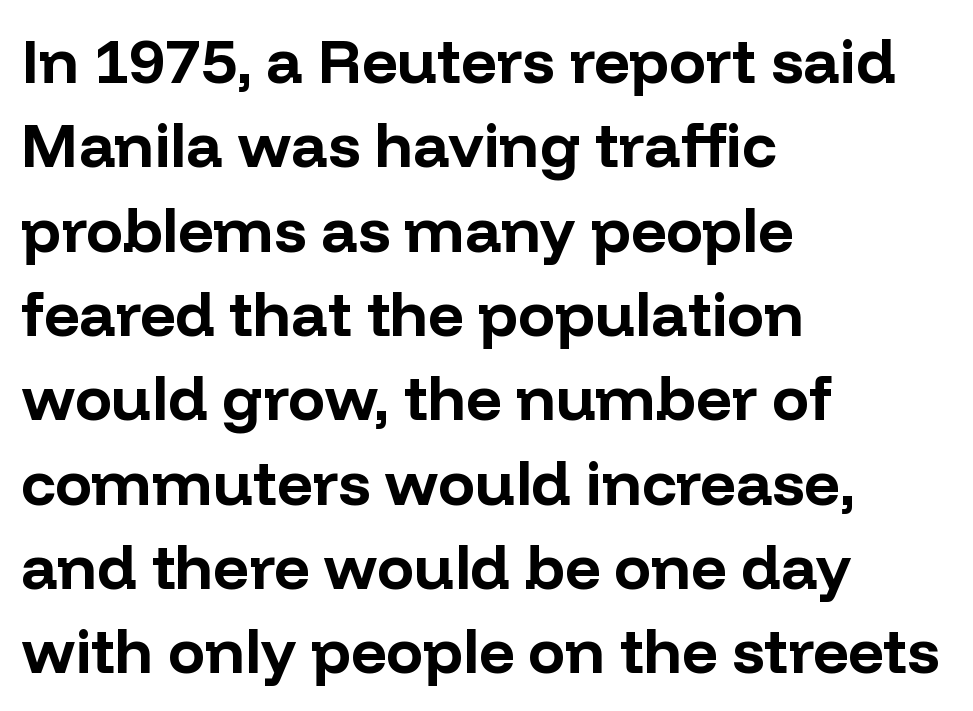
{"serif": "no", "italic": "no", "bold": "yes", "weight": "bold", "width": "normal", "stroke_contrast": "low", "x_height": "medium", "monospaced": "no", "underline": "no", "align": "left", "line_spacing": "normal", "line_spacing_ratio": 1.36, "letter_spacing": "normal", "letter_spacing_em": 0.0, "glyph_px": 62}
